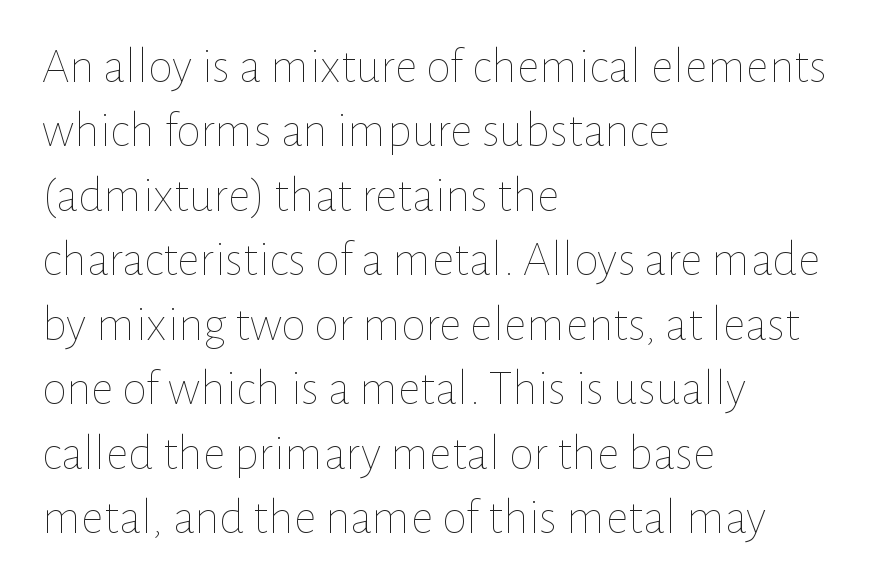
{"italic": "no", "bold": "no", "weight": "thin", "width": "normal", "stroke_contrast": "low", "x_height": "medium", "monospaced": "no", "underline": "no", "align": "left", "line_spacing": "normal", "line_spacing_ratio": 1.29, "letter_spacing": "normal", "letter_spacing_em": 0.0, "glyph_px": 50}
